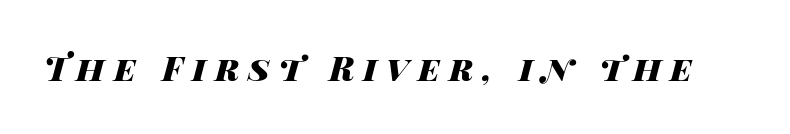
Q: Is the text bold? A: Yes.
Q: Is the text italic (slanted)? A: Yes, it leans right by about 14 degrees.
Q: Is the text underlined? A: No.
Q: Is the spacing between letters normal or unusually wide? A: Unusually wide.
Q: Width (condensed, normal, or wide)? A: Wide.
Q: Stroke contrast? A: High.
Q: x-height? A: Large.
Q: Monospaced? A: No.
